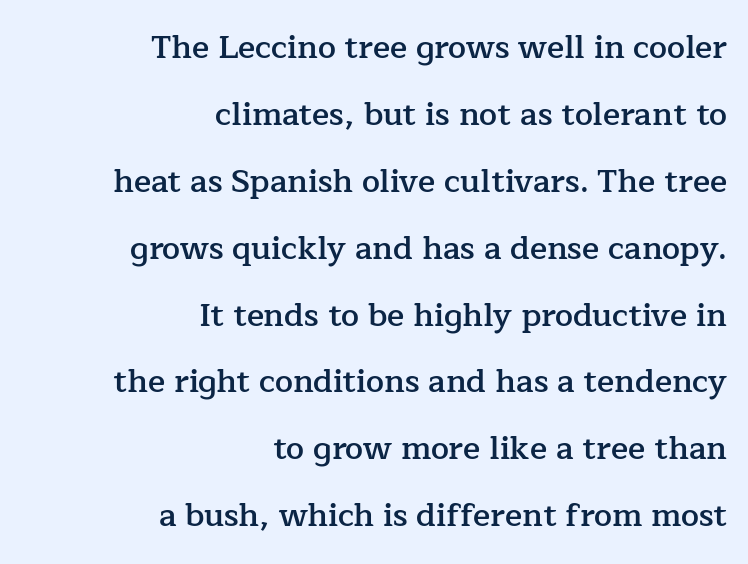
Q: Is the text bold? A: Semi-bold.
Q: Is the text italic (slanted)? A: No, it is upright.
Q: Is the typeface a serif or a sans-serif typeface? A: Serif.
Q: Is the text underlined? A: No.
Q: How is the paragraph aligned? A: Right-aligned.
Q: Is the spacing between letters normal or unusually wide? A: Normal.
Q: Is the spacing between lines tight, normal or loose? A: Loose.
Q: Width (condensed, normal, or wide)? A: Normal.
Q: Stroke contrast? A: Low.
Q: x-height? A: Medium.
Q: Monospaced? A: No.
